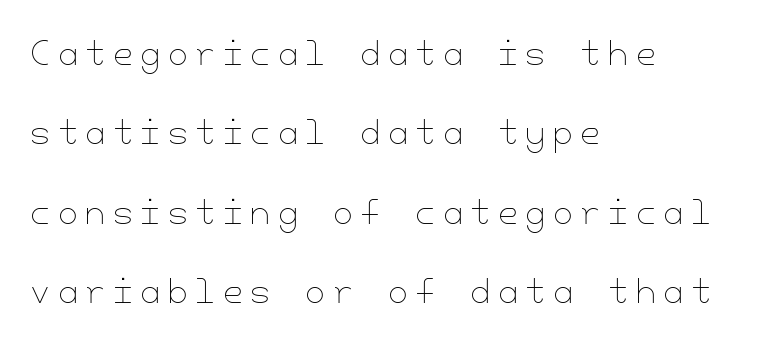
Weight: regular or lighter. How would I describe the line gaps? Wide and relaxed. The lettering stays uniformly vertical, giving the passage a roman look. The zone under the glyphs is completely vacant. Is the block centered? No — it sits flush against the left margin.
